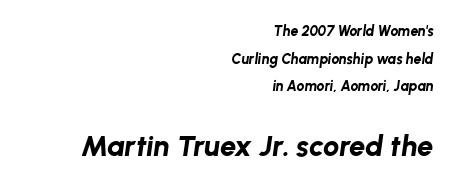
{"italic": "yes", "lean": "right", "slant_degrees": 8, "bold": "yes", "weight": "bold", "width": "normal", "stroke_contrast": "low", "x_height": "medium", "monospaced": "no", "underline": "no", "align": "right", "line_spacing": "loose", "line_spacing_ratio": 1.97, "letter_spacing": "normal", "letter_spacing_em": 0.0, "larger_block": "second", "size_ratio": 2.07, "glyph_px": 29}
